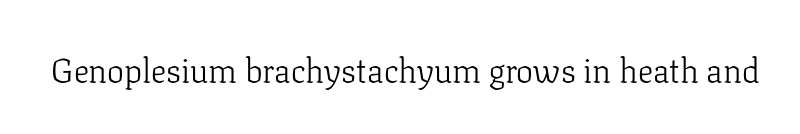
{"serif": "yes", "italic": "no", "bold": "no", "weight": "light", "width": "normal", "stroke_contrast": "low", "x_height": "medium", "monospaced": "no", "underline": "no", "letter_spacing": "normal", "letter_spacing_em": 0.0, "glyph_px": 34}
